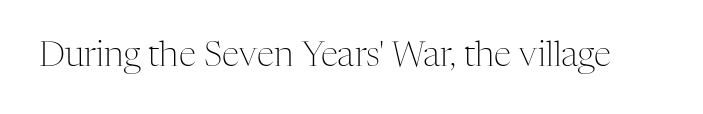
Observe the serifs anchoring each vertical stroke in this sample. Plain, unruled lines of type. Spacing between characters is what you'd get straight out of the box. You could not count columns in this text — the font is proportionally spaced.
